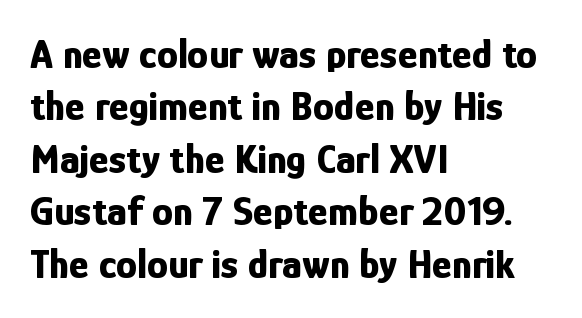
Q: Is the text bold? A: Yes.
Q: Is the text italic (slanted)? A: No, it is upright.
Q: Is the typeface a serif or a sans-serif typeface? A: Sans-serif.
Q: Is the text underlined? A: No.
Q: How is the paragraph aligned? A: Left-aligned.
Q: Is the spacing between letters normal or unusually wide? A: Normal.
Q: Is the spacing between lines tight, normal or loose? A: Normal.
Q: Width (condensed, normal, or wide)? A: Condensed.
Q: Stroke contrast? A: Low.
Q: x-height? A: Medium.
Q: Monospaced? A: No.
